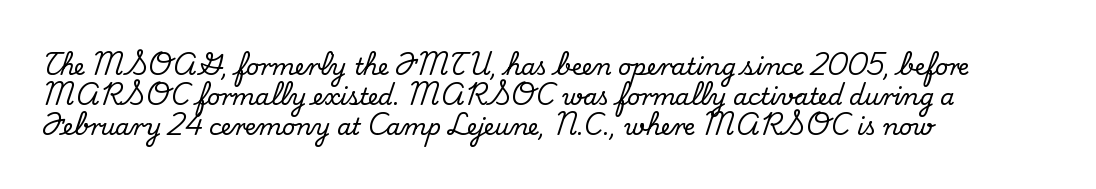
The image shows 23 px text type; set left-aligned, normal line spacing (1.3x), normal letter spacing, not underlined.
